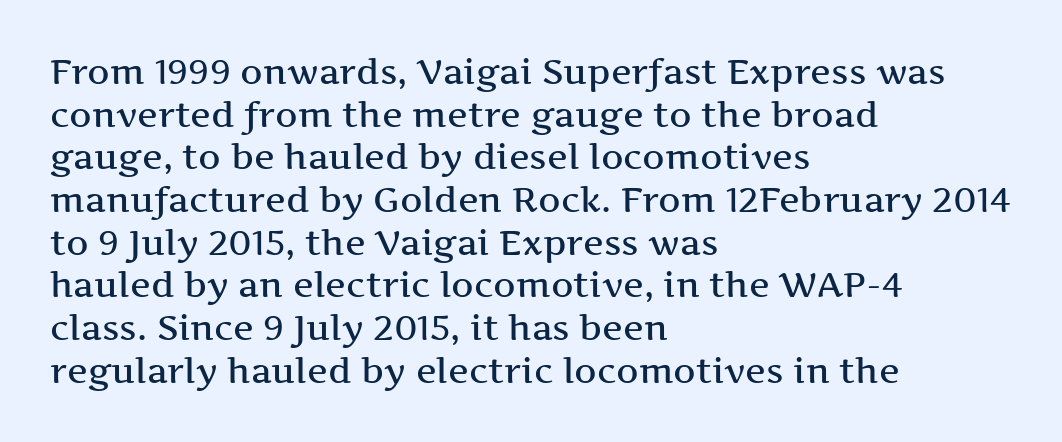
The image shows 35 px wide serif type, upright; set left-aligned, line spacing 1.22x, normal letter spacing, not underlined; medium stroke contrast and a medium x-height.
